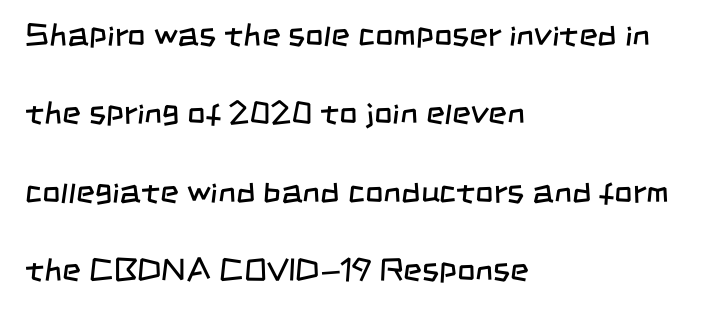
Q: Is the text bold? A: No.
Q: Is the typeface a serif or a sans-serif typeface? A: Sans-serif.
Q: Is the text underlined? A: No.
Q: How is the paragraph aligned? A: Left-aligned.
Q: Is the spacing between letters normal or unusually wide? A: Normal.
Q: Is the spacing between lines tight, normal or loose? A: Loose.
Q: Width (condensed, normal, or wide)? A: Condensed.
Q: Stroke contrast? A: Low.
Q: x-height? A: Large.
Q: Monospaced? A: No.
